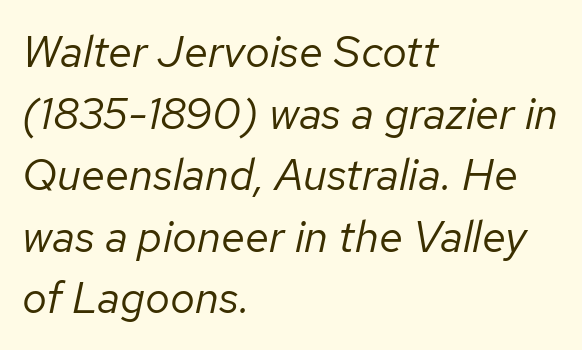
There is no visible air inserted between adjacent glyphs. Each row of text sits above clean, open space. Is there much room between lines? A standard amount, neither cramped nor airy. These lines are rendered in a variable-pitch font. The strokes are not fattened; the text isn't bold. There's an unmistakable incline to the writing here.
